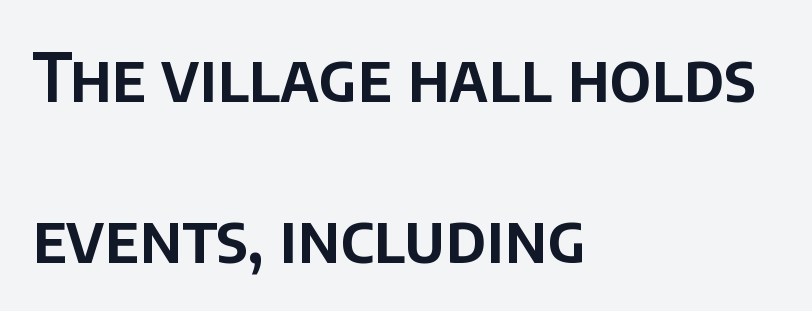
The rag falls on the right side of this text block. Rule under the text: the space is simply empty. The passage shown stacks its lines with a broad gap. Look at the bottom of the vertical strokes: they stop flat, with no serifs. The specimen reads as upright at a glance.
